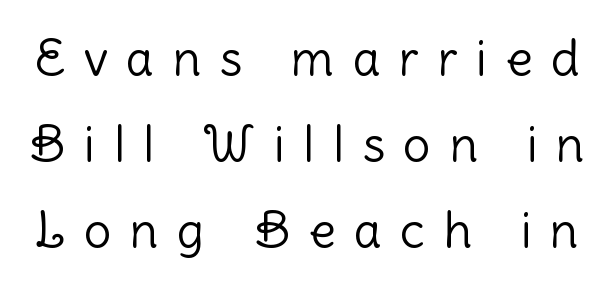
{"serif": "no", "italic": "no", "bold": "no", "weight": "light", "width": "normal", "stroke_contrast": "low", "x_height": "medium", "monospaced": "no", "underline": "no", "line_spacing_ratio": 1.76, "letter_spacing": "wide", "letter_spacing_em": 0.38, "glyph_px": 49}
